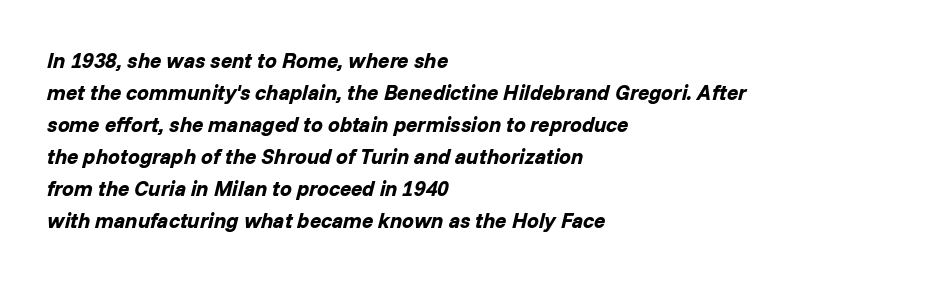
The image shows 21 px bold type, italic (leaning right); set left-aligned, normal line spacing (1.52x), normal letter spacing, not underlined.
